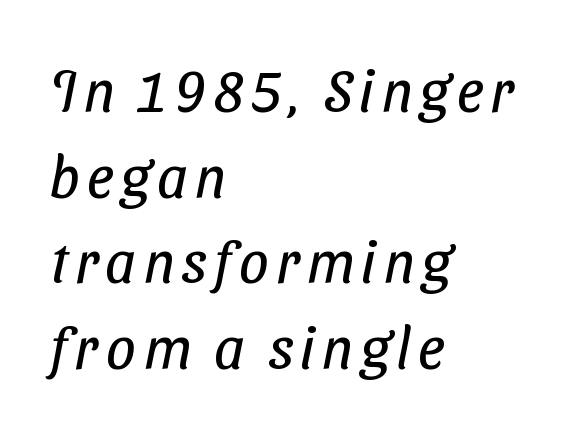
Q: Is the text bold? A: No.
Q: Is the typeface a serif or a sans-serif typeface? A: Sans-serif.
Q: Is the text underlined? A: No.
Q: How is the paragraph aligned? A: Left-aligned.
Q: Is the spacing between lines tight, normal or loose? A: Normal.
Q: Width (condensed, normal, or wide)? A: Condensed.
Q: Stroke contrast? A: Low.
Q: x-height? A: Medium.
Q: Monospaced? A: No.
